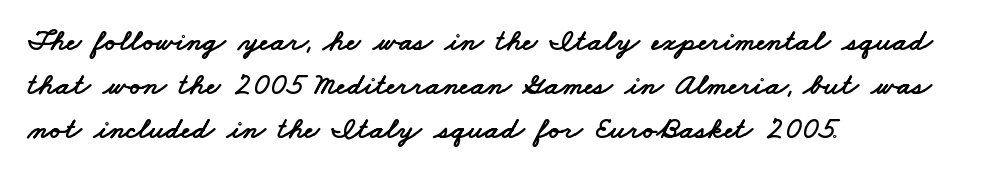
{"serif": "no", "width": "wide", "stroke_contrast": "low", "x_height": "small", "monospaced": "no", "underline": "no", "align": "left", "line_spacing": "normal", "line_spacing_ratio": 1.42, "letter_spacing": "normal", "letter_spacing_em": 0.0, "glyph_px": 31}
